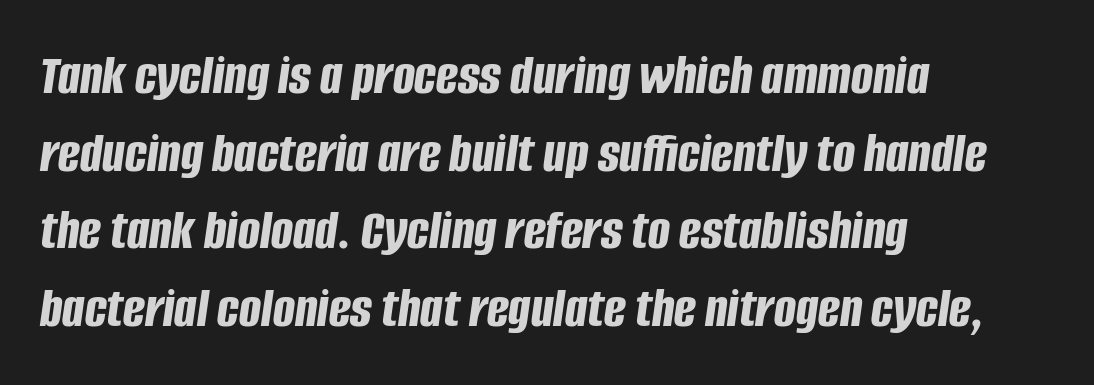
The image shows 58 px bold, condensed type, italic (leaning right); set left-aligned, normal line spacing (1.34x), normal letter spacing, not underlined; low stroke contrast and a large x-height.
